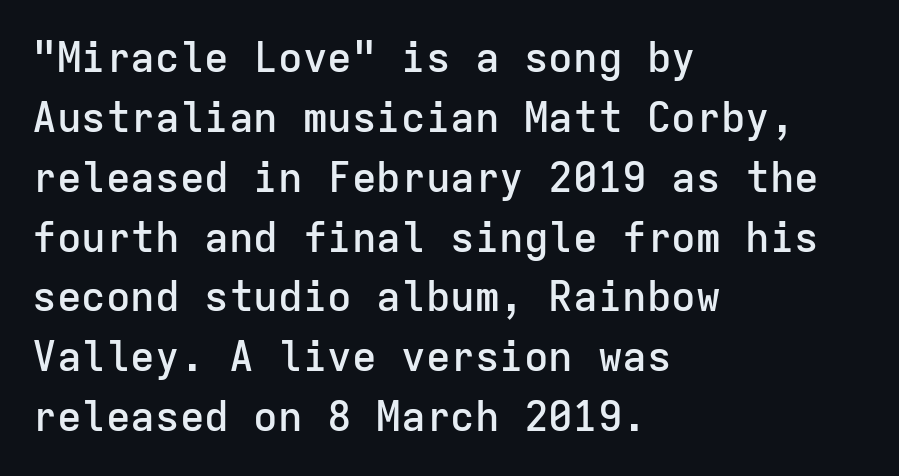
You could count columns in this text — the font is strictly monospaced. Weight check: semibold — heavier than regular, not quite bold. Tracking here is standard; glyphs follow each other at the usual distance. Each line starts at the same left margin while the right side varies.
